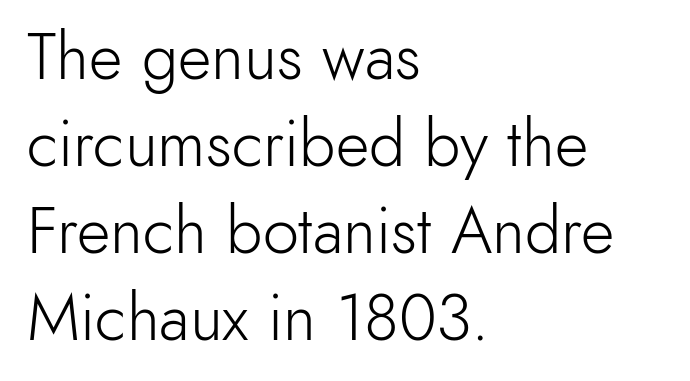
The image shows 65 px light sans-serif type, upright; set left-aligned, normal line spacing (1.34x), normal letter spacing, not underlined; a small x-height.
